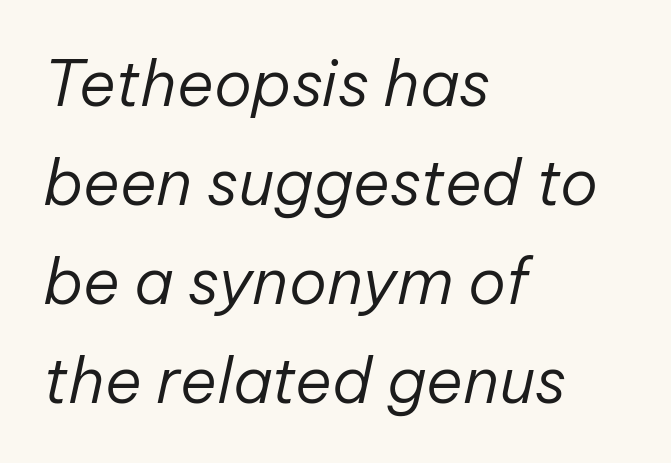
The image shows 63 px regular-weight type, italic (leaning right); set left-aligned, normal line spacing (1.57x), normal letter spacing, not underlined; low stroke contrast and a medium x-height.
